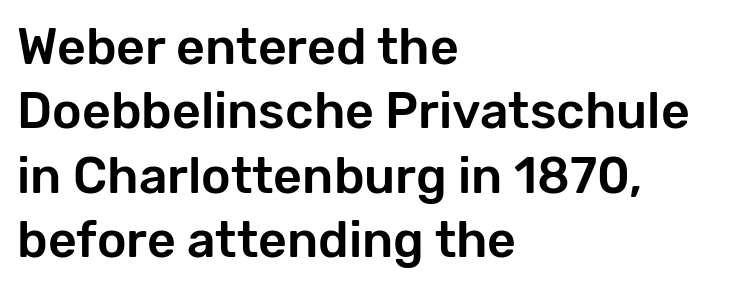
The image shows 50 px sans-serif type, upright; set left-aligned, normal line spacing (1.29x), normal letter spacing, not underlined; low stroke contrast and a medium x-height.
